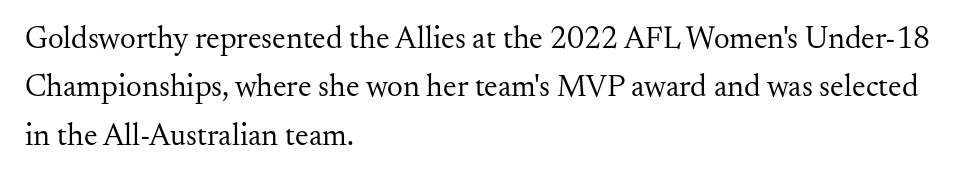
Q: Is the text bold? A: No.
Q: Is the text italic (slanted)? A: No, it is upright.
Q: Is the typeface a serif or a sans-serif typeface? A: Serif.
Q: Is the text underlined? A: No.
Q: How is the paragraph aligned? A: Left-aligned.
Q: Is the spacing between letters normal or unusually wide? A: Normal.
Q: Is the spacing between lines tight, normal or loose? A: Normal.
Q: Width (condensed, normal, or wide)? A: Normal.
Q: Stroke contrast? A: Medium.
Q: x-height? A: Small.
Q: Monospaced? A: No.
